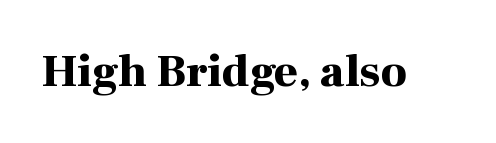
{"serif": "yes", "italic": "no", "bold": "yes", "weight": "bold", "width": "normal", "stroke_contrast": "high", "x_height": "medium", "monospaced": "no", "underline": "no", "letter_spacing": "normal", "letter_spacing_em": 0.0, "glyph_px": 46}
